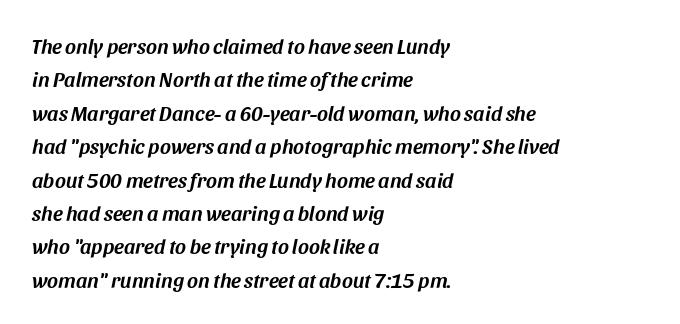
The image shows 21 px text type, italic (leaning right); set left-aligned, normal line spacing (1.59x), normal letter spacing, not underlined.
